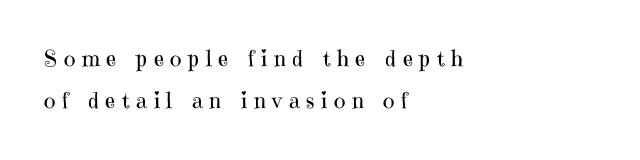
{"italic": "no", "bold": "no", "underline": "no", "align": "left", "line_spacing": "loose", "line_spacing_ratio": 1.93, "letter_spacing": "wide", "letter_spacing_em": 0.3, "glyph_px": 22}
